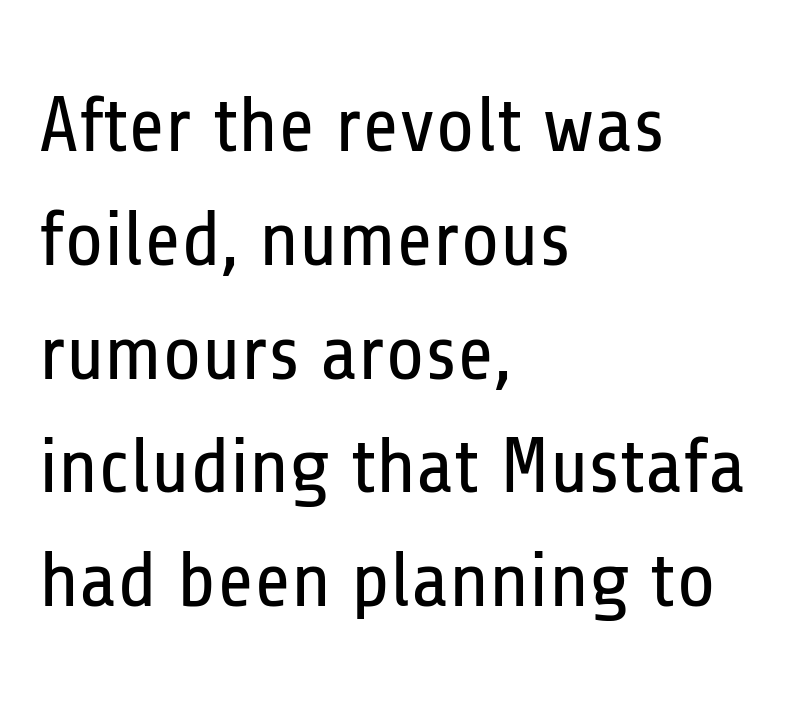
Q: Is the text bold? A: No.
Q: Is the text italic (slanted)? A: No, it is upright.
Q: Is the typeface a serif or a sans-serif typeface? A: Sans-serif.
Q: Is the text underlined? A: No.
Q: How is the paragraph aligned? A: Left-aligned.
Q: Is the spacing between letters normal or unusually wide? A: Normal.
Q: Is the spacing between lines tight, normal or loose? A: Normal.
Q: Width (condensed, normal, or wide)? A: Condensed.
Q: Stroke contrast? A: Low.
Q: x-height? A: Medium.
Q: Monospaced? A: No.
